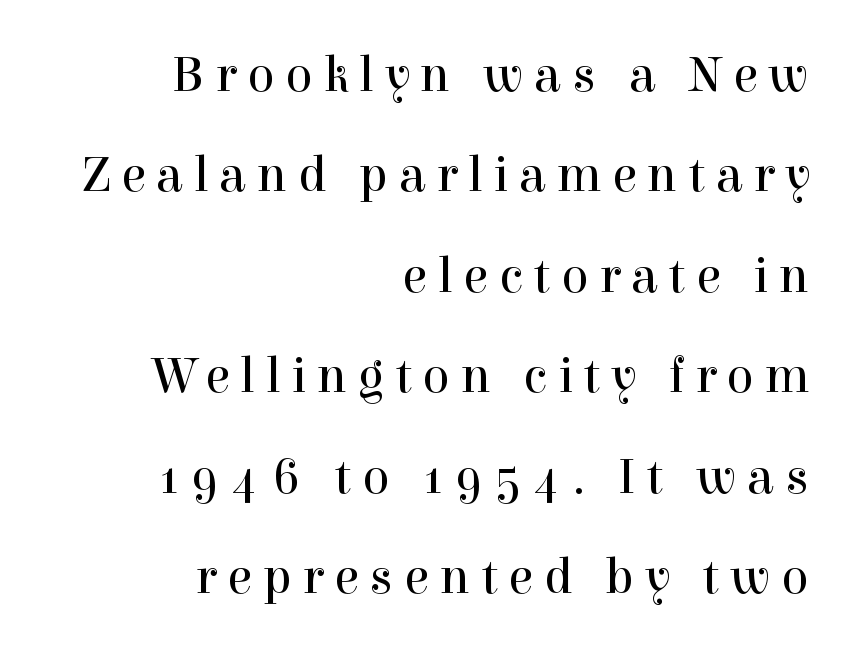
{"serif": "yes", "italic": "no", "bold": "no", "weight": "regular", "width": "normal", "x_height": "medium", "monospaced": "no", "underline": "no", "align": "right", "line_spacing": "loose", "line_spacing_ratio": 1.97, "letter_spacing": "wide", "letter_spacing_em": 0.21, "glyph_px": 51}
